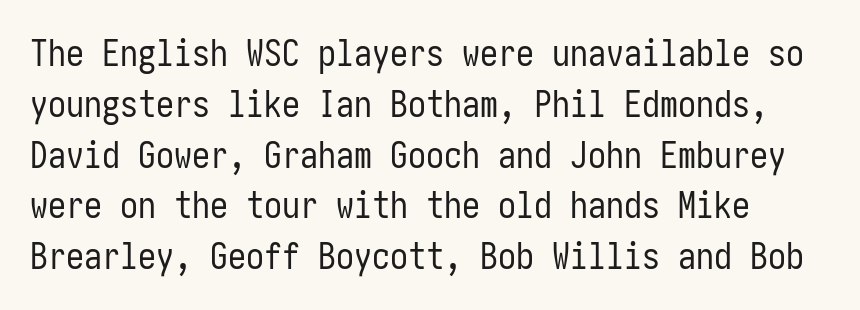
Weight class: somewhere from thin through regular. Is there any slant? The stems are plumb. The glyphs in this specimen are sans serif. In terms of letterspacing, this is plain default setting. Just letters on the line, the space beneath them empty. Each new line begins a customary step beneath the previous one.
